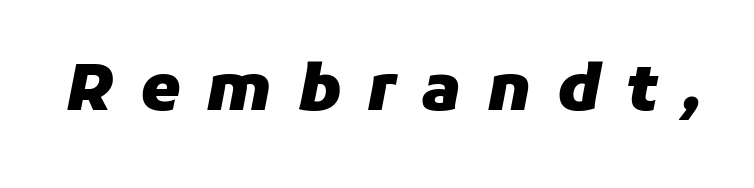
Looks like regular typesetting: each glyph gets only the width it needs. Compared with ordinary roman type, these characters are visibly tilted. Weight check: bold — yes, fully. No word sits above an underline. The letterforms stand isolated, each surrounded by extra space.
